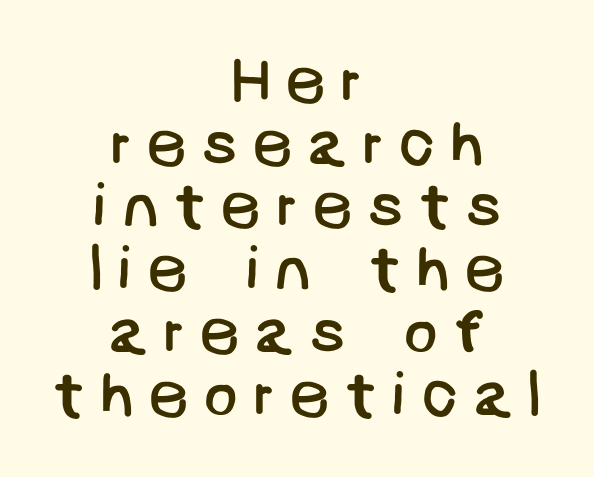
Q: Is the text bold? A: No.
Q: Is the typeface a serif or a sans-serif typeface? A: Sans-serif.
Q: Is the text underlined? A: No.
Q: How is the paragraph aligned? A: Centered.
Q: Is the spacing between letters normal or unusually wide? A: Unusually wide.
Q: Is the spacing between lines tight, normal or loose? A: Tight.
Q: Width (condensed, normal, or wide)? A: Normal.
Q: Stroke contrast? A: Low.
Q: x-height? A: Large.
